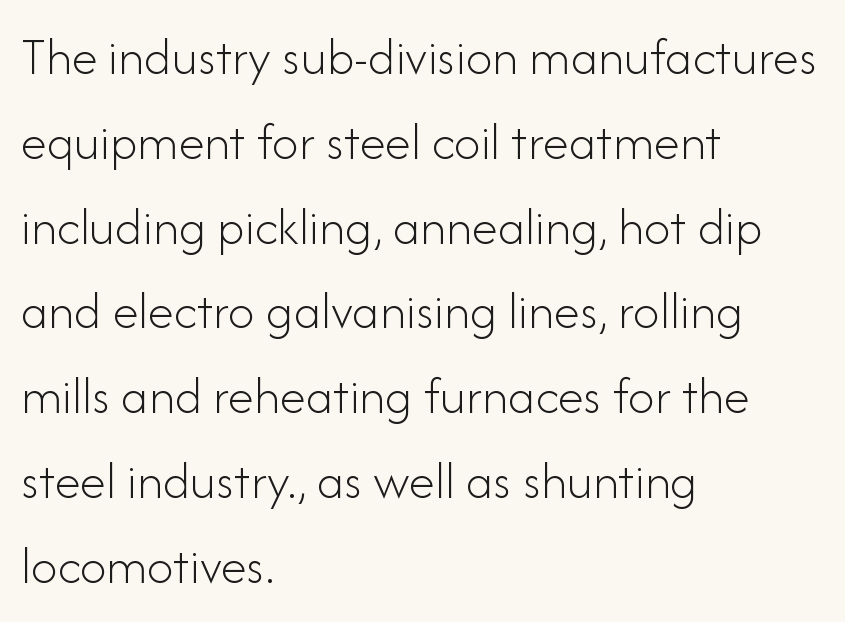
Q: Is the text bold? A: No.
Q: Is the text italic (slanted)? A: No, it is upright.
Q: Is the typeface a serif or a sans-serif typeface? A: Sans-serif.
Q: Is the text underlined? A: No.
Q: How is the paragraph aligned? A: Left-aligned.
Q: Is the spacing between letters normal or unusually wide? A: Normal.
Q: Is the spacing between lines tight, normal or loose? A: Normal.
Q: Width (condensed, normal, or wide)? A: Normal.
Q: Stroke contrast? A: Low.
Q: x-height? A: Small.
Q: Monospaced? A: No.
